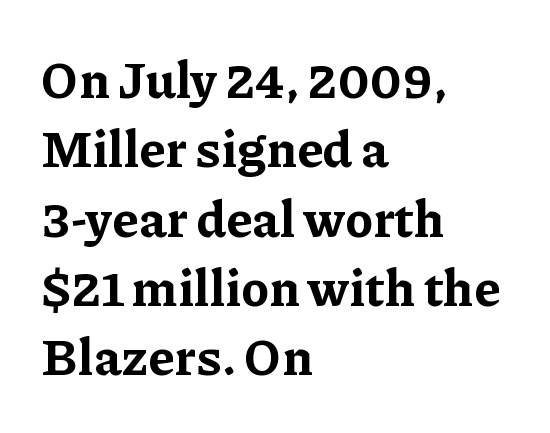
Q: Is the text bold? A: Yes.
Q: Is the text italic (slanted)? A: No, it is upright.
Q: Is the typeface a serif or a sans-serif typeface? A: Serif.
Q: Is the text underlined? A: No.
Q: How is the paragraph aligned? A: Left-aligned.
Q: Is the spacing between letters normal or unusually wide? A: Normal.
Q: Is the spacing between lines tight, normal or loose? A: Normal.
Q: Width (condensed, normal, or wide)? A: Normal.
Q: Stroke contrast? A: Low.
Q: x-height? A: Medium.
Q: Monospaced? A: No.
